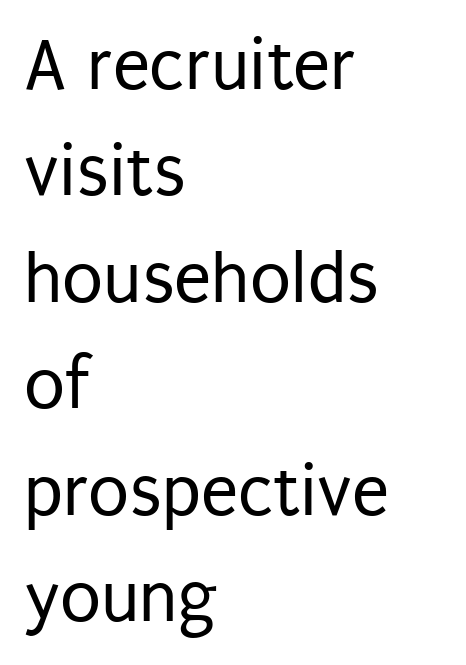
The image shows 75 px regular-weight, condensed sans-serif type, upright; set left-aligned, normal line spacing (1.42x), normal letter spacing, not underlined; low stroke contrast and a large x-height.
